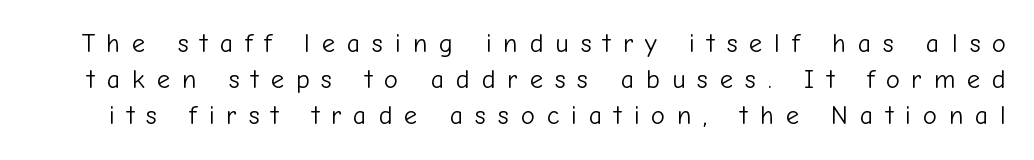
{"italic": "no", "bold": "no", "underline": "no", "line_spacing": "normal", "line_spacing_ratio": 1.39, "letter_spacing": "wide", "letter_spacing_em": 0.46, "glyph_px": 26}
